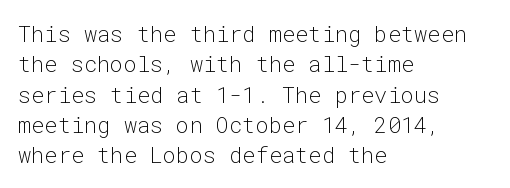
A quiet, ordinary-to-light weight characterises the typeface. The text block is weighted toward the left margin, trailing off unevenly rightward. This rendering leaves character spacing at its baseline value. Characters remain perfectly vertical along every line. The strip under each line holds only bare page.
